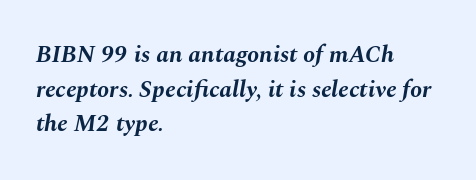
Q: Is the text bold? A: Yes.
Q: Is the text italic (slanted)? A: Yes, it leans right by about 10 degrees.
Q: Is the text underlined? A: No.
Q: How is the paragraph aligned? A: Left-aligned.
Q: Is the spacing between letters normal or unusually wide? A: Normal.
Q: Is the spacing between lines tight, normal or loose? A: Normal.
